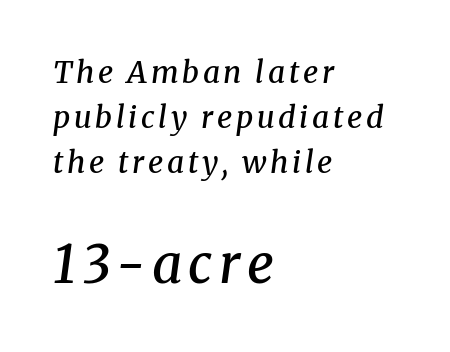
{"serif": "yes", "italic": "yes", "lean": "right", "slant_degrees": 8, "bold": "semi", "weight": "semibold", "width": "normal", "stroke_contrast": "medium", "x_height": "medium", "monospaced": "no", "underline": "no", "align": "left", "line_spacing": "normal", "line_spacing_ratio": 1.5, "larger_block": "second", "size_ratio": 1.77, "glyph_px": 53}
